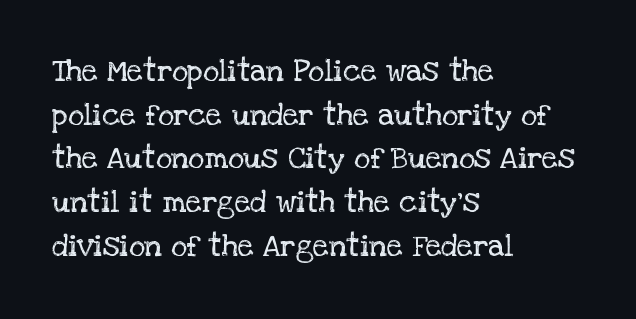
The image shows 31 px regular-weight serif type, upright; set left-aligned, normal line spacing (1.41x), normal letter spacing, not underlined; low stroke contrast and a large x-height.
